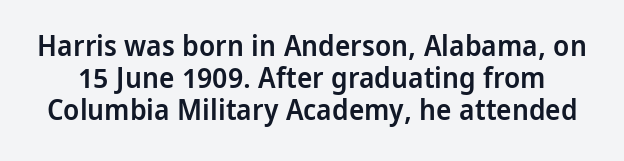
Q: Is the text bold? A: Semi-bold.
Q: Is the text italic (slanted)? A: No, it is upright.
Q: Is the typeface a serif or a sans-serif typeface? A: Sans-serif.
Q: Is the text underlined? A: No.
Q: Is the spacing between letters normal or unusually wide? A: Normal.
Q: Is the spacing between lines tight, normal or loose? A: Tight.
Q: Width (condensed, normal, or wide)? A: Condensed.
Q: Stroke contrast? A: Low.
Q: x-height? A: Large.
Q: Monospaced? A: No.
